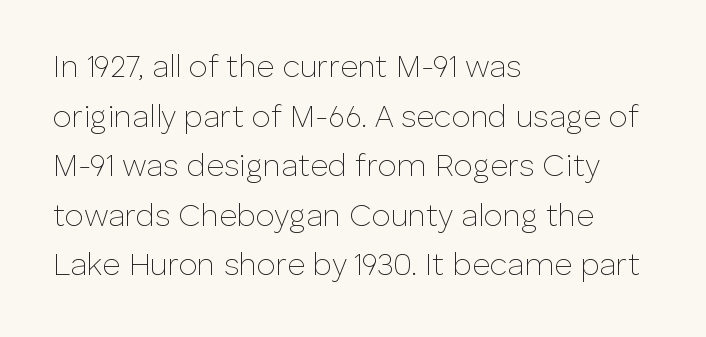
Unlike a traditional serif, this face leaves its strokes unadorned. The gap between lines stays unmarked. Observe the ordinary spacing: letters are neighbours, not strangers. Horizontally, the lines are justified to the leading edge only. The letters look calm and open, with moderate or lighter stems. The block of text has a typical density, with ordinary space between rows.
